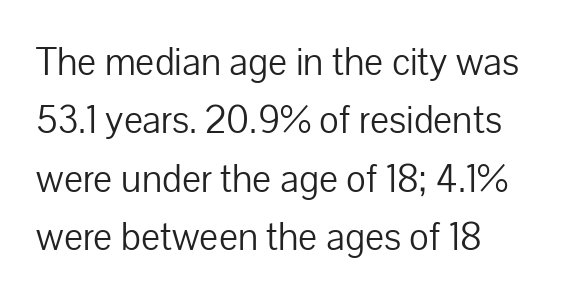
The image shows 40 px light sans-serif type, upright; set left-aligned, normal line spacing (1.46x), normal letter spacing, not underlined; low stroke contrast and a medium x-height.
